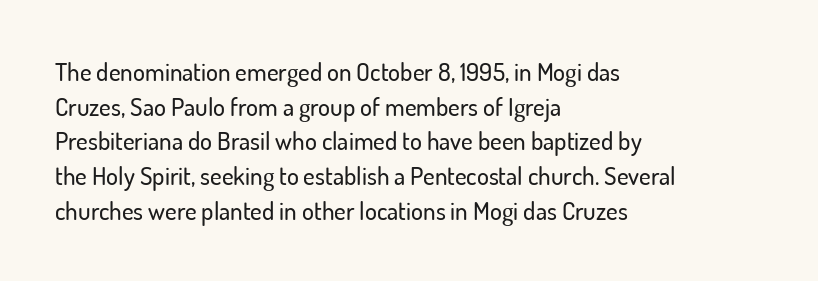
{"italic": "no", "underline": "no", "align": "left", "line_spacing": "normal", "line_spacing_ratio": 1.39, "letter_spacing": "normal", "letter_spacing_em": 0.0, "glyph_px": 25}
